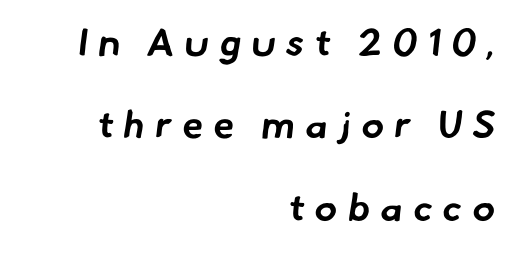
{"serif": "no", "bold": "yes", "weight": "bold", "width": "normal", "stroke_contrast": "low", "x_height": "small", "monospaced": "no", "underline": "no", "align": "right", "line_spacing": "loose", "line_spacing_ratio": 2.17, "letter_spacing": "wide", "letter_spacing_em": 0.27, "glyph_px": 38}
